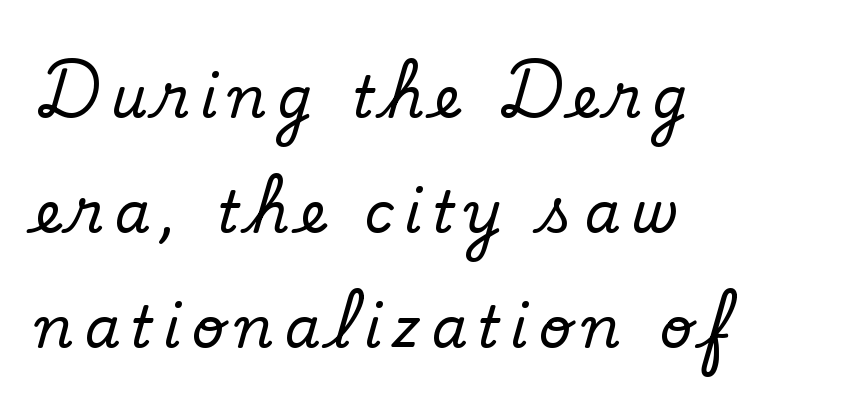
Q: Is the text italic (slanted)? A: Yes.
Q: Is the typeface a serif or a sans-serif typeface? A: Serif.
Q: Is the text underlined? A: No.
Q: How is the paragraph aligned? A: Left-aligned.
Q: Is the spacing between lines tight, normal or loose? A: Loose.
Q: Width (condensed, normal, or wide)? A: Normal.
Q: Stroke contrast? A: Low.
Q: x-height? A: Small.
Q: Monospaced? A: No.
